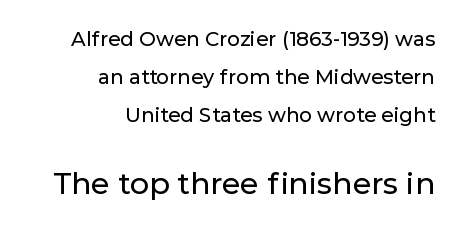
{"serif": "no", "italic": "no", "width": "normal", "stroke_contrast": "low", "x_height": "medium", "monospaced": "no", "underline": "no", "align": "right", "line_spacing": "loose", "line_spacing_ratio": 1.9, "letter_spacing": "normal", "letter_spacing_em": 0.0, "larger_block": "second", "size_ratio": 1.5, "glyph_px": 30}
